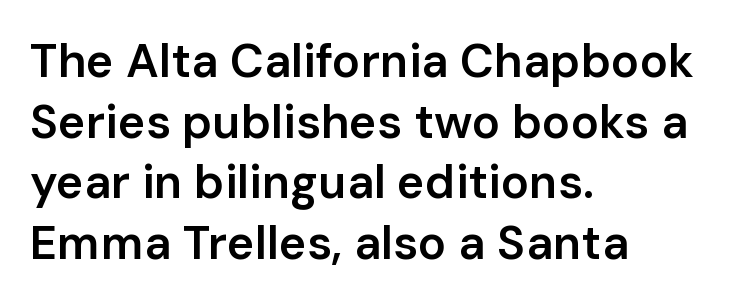
You could not count columns in this text — the font is proportionally spaced. Any mark beneath the type? The region is blank. Do the letters lean? They stand straight. Honestly, the letter spacing is just normal — you wouldn't notice it. Casual observation: everything's shoved over to the left. In terms of leading, this rendering sits right in the middle.
